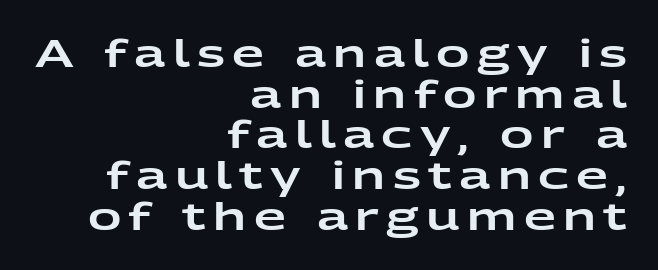
{"serif": "no", "italic": "no", "width": "wide", "stroke_contrast": "low", "x_height": "medium", "monospaced": "no", "underline": "no", "align": "right", "line_spacing": "tight", "line_spacing_ratio": 1.1, "letter_spacing": "wide", "letter_spacing_em": 0.2, "glyph_px": 37}
